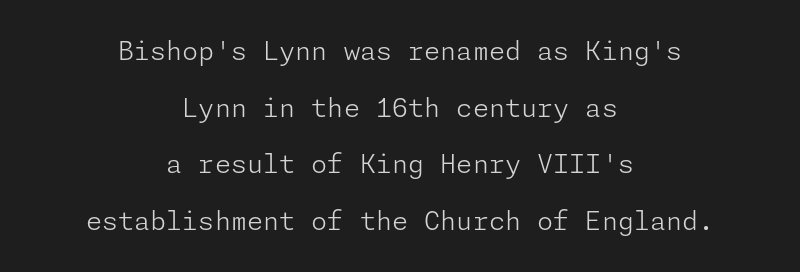
The image shows 26 px text type, upright; set centered, loose line spacing (2.18x), normal letter spacing, not underlined.
